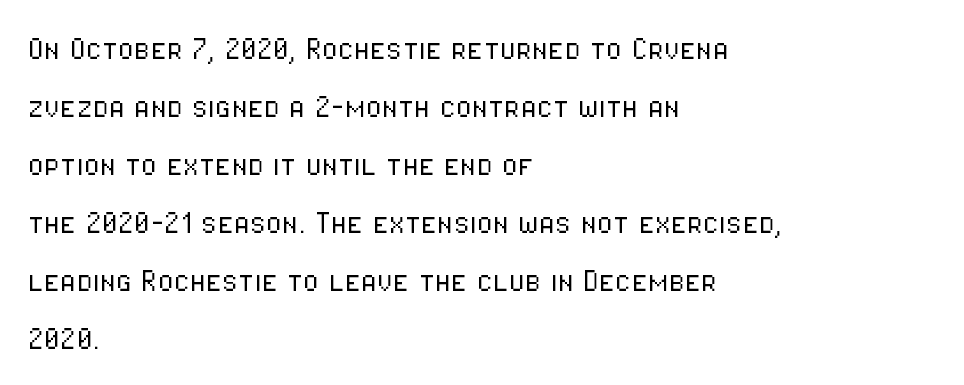
{"serif": "no", "italic": "no", "bold": "no", "weight": "light", "width": "condensed", "stroke_contrast": "low", "x_height": "medium", "monospaced": "no", "underline": "no", "align": "left", "line_spacing": "normal", "line_spacing_ratio": 1.57, "letter_spacing": "normal", "letter_spacing_em": 0.0, "glyph_px": 37}
